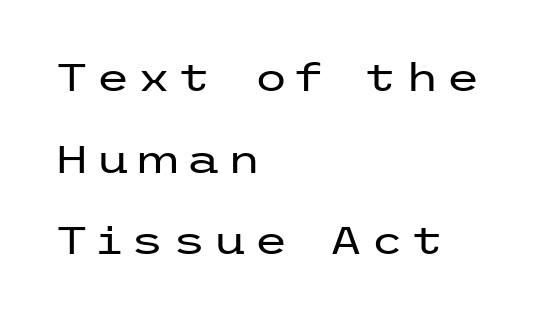
{"serif": "no", "italic": "no", "bold": "no", "weight": "regular", "width": "wide", "stroke_contrast": "low", "x_height": "medium", "underline": "no", "align": "left", "line_spacing": "loose", "line_spacing_ratio": 2.09, "glyph_px": 39}
